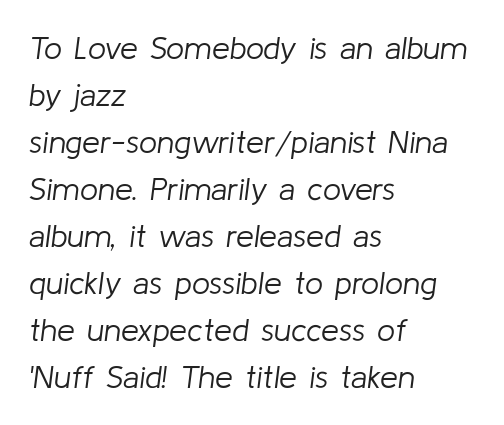
Q: Is the text bold? A: No.
Q: Is the text italic (slanted)? A: Yes, it leans right by about 8 degrees.
Q: Is the text underlined? A: No.
Q: How is the paragraph aligned? A: Left-aligned.
Q: Is the spacing between letters normal or unusually wide? A: Normal.
Q: Is the spacing between lines tight, normal or loose? A: Normal.
Q: Width (condensed, normal, or wide)? A: Normal.
Q: Stroke contrast? A: Low.
Q: x-height? A: Medium.
Q: Monospaced? A: No.
